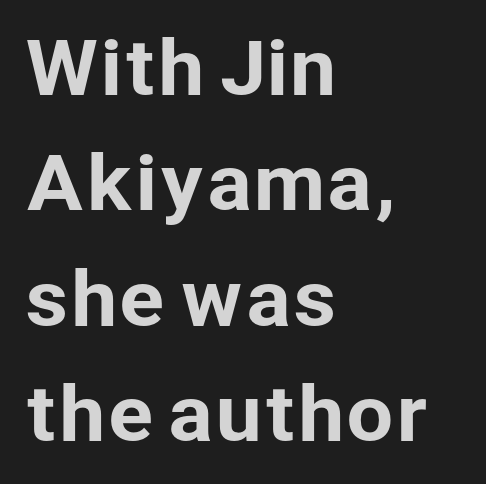
The image shows 75 px sans-serif type, upright; set left-aligned, normal line spacing (1.54x), normal letter spacing, not underlined; low stroke contrast and a medium x-height.
